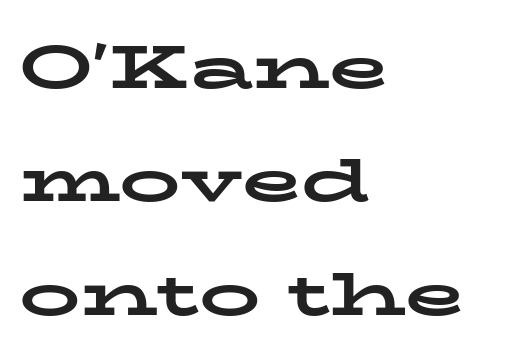
It's the straight-up-and-down kind of type. Glance below the letters and you will spot only blank space. Do the characters align in a grid? No, the font is proportional. Observe the serifs anchoring each vertical stroke in this sample.
